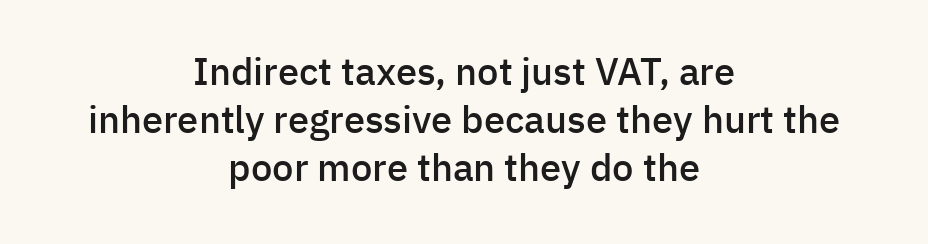
How are the letters spaced? Ordinarily, with no added tracking. The rendering uses a semibold face; strokes are thickened but not to full bold. Characters remain perfectly vertical along every line. Stroke terminals: plain, sans-serif.
